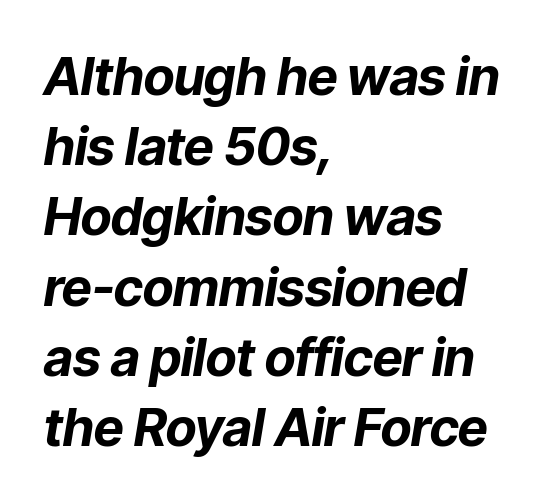
This rendering features lettering with no underline. When letters slant like this, we call the style italic. The typesetting leans heavy: a genuine bold. Observe the ordinary spacing: letters are neighbours, not strangers. Think of a printed novel: that variable character pitch is what you see here. Successive baselines arrive at the customary interval.
